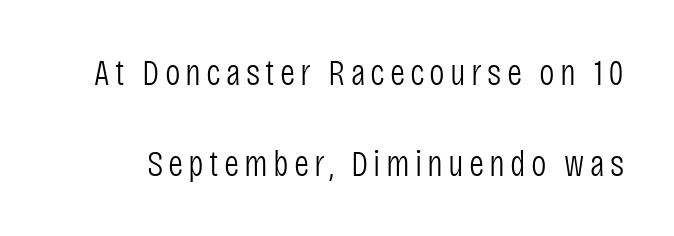
The image shows 37 px light, condensed sans-serif type, upright; set loose line spacing (2.45x), not underlined; low stroke contrast and a large x-height.
